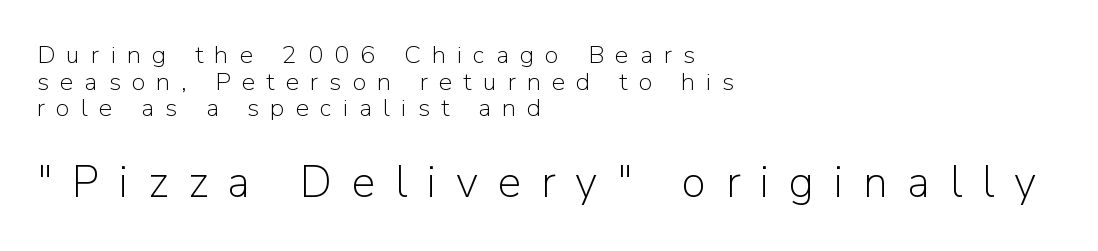
Q: Is the text bold? A: No.
Q: Is the text italic (slanted)? A: No, it is upright.
Q: Is the typeface a serif or a sans-serif typeface? A: Sans-serif.
Q: Is the text underlined? A: No.
Q: How is the paragraph aligned? A: Left-aligned.
Q: Is the spacing between letters normal or unusually wide? A: Unusually wide.
Q: Is the spacing between lines tight, normal or loose? A: Tight.
Q: Which block of text is set in a larger size, the first (top) or the second (bottom)? A: The second (bottom) one.
Q: Width (condensed, normal, or wide)? A: Normal.
Q: Stroke contrast? A: Low.
Q: x-height? A: Medium.
Q: Monospaced? A: No.
